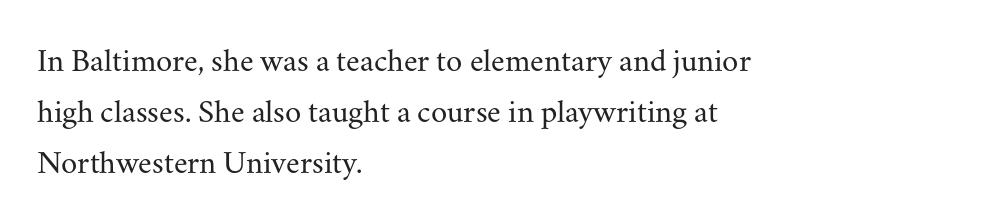
The image shows 33 px regular-weight serif type, upright; set left-aligned, normal line spacing (1.54x), normal letter spacing, not underlined; medium stroke contrast and a small x-height.
